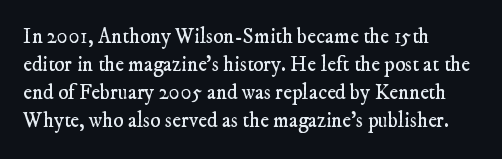
Default kerning and tracking; the words read as compact shapes. A normal amount of white space separates one row of letters from the next. Does the copy run flush right? No — it runs flush left. Plain, unruled lines of type.
